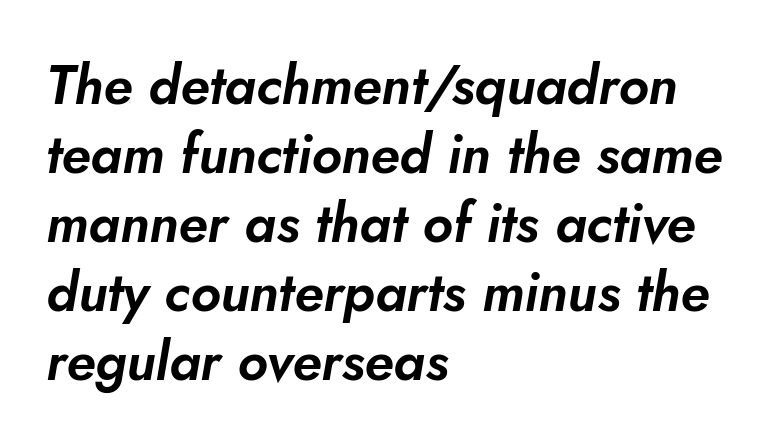
Q: Is the text italic (slanted)? A: Yes, it leans right by about 10 degrees.
Q: Is the text underlined? A: No.
Q: How is the paragraph aligned? A: Left-aligned.
Q: Is the spacing between letters normal or unusually wide? A: Normal.
Q: Is the spacing between lines tight, normal or loose? A: Normal.
Q: Width (condensed, normal, or wide)? A: Normal.
Q: Stroke contrast? A: Low.
Q: x-height? A: Small.
Q: Monospaced? A: No.
